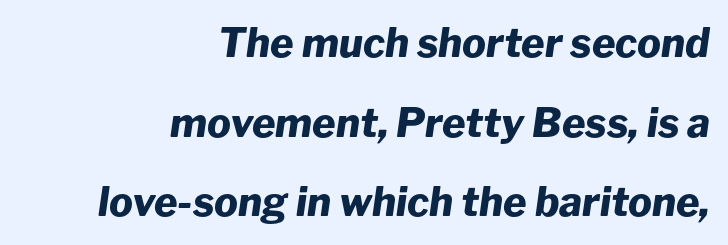
{"italic": "yes", "lean": "right", "slant_degrees": 8, "bold": "yes", "weight": "heavy", "width": "normal", "stroke_contrast": "low", "x_height": "medium", "monospaced": "no", "underline": "no", "align": "right", "line_spacing": "loose", "line_spacing_ratio": 1.99, "letter_spacing": "normal", "letter_spacing_em": 0.0, "glyph_px": 40}
